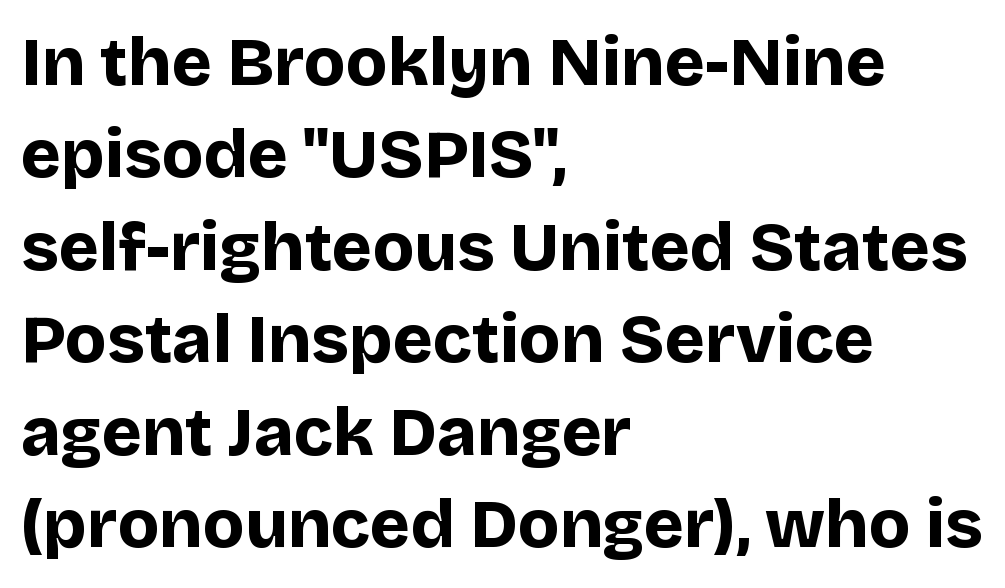
{"serif": "no", "italic": "no", "bold": "yes", "weight": "bold", "width": "normal", "stroke_contrast": "low", "x_height": "large", "monospaced": "no", "underline": "no", "align": "left", "line_spacing": "normal", "line_spacing_ratio": 1.36, "letter_spacing": "normal", "letter_spacing_em": 0.0, "glyph_px": 68}
